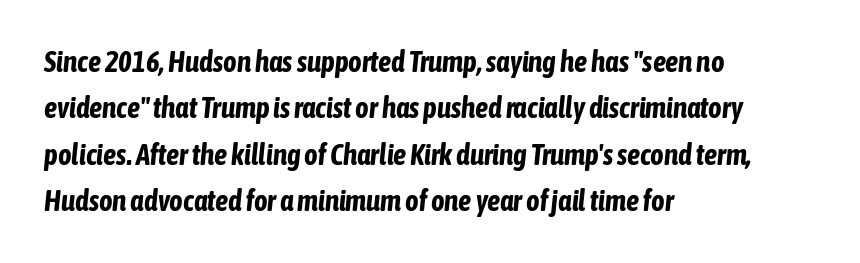
As a designer I'd log this as weight 700, bold. The face used here is proportionally spaced, like ordinary book or web type. The vertical gap from one line to the next is medium. The passage shown has conventional tracking throughout. Line starts are locked; line ends wander.
